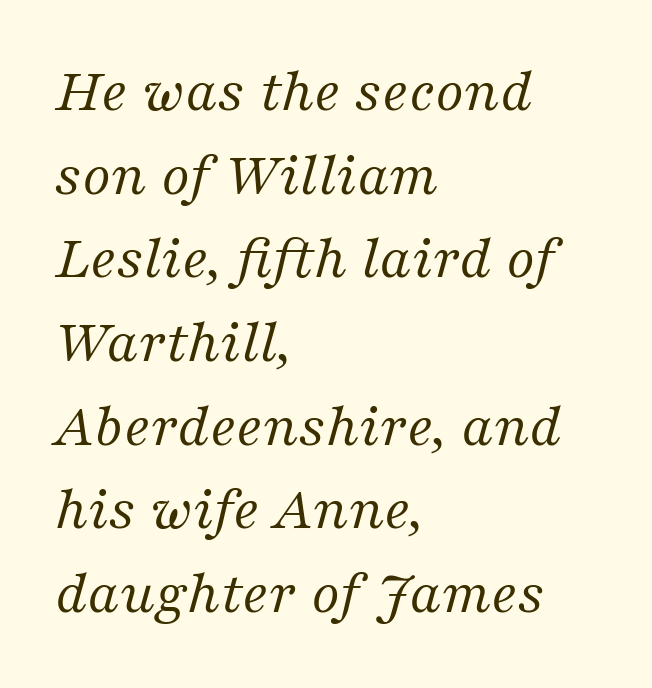
Q: Is the text bold? A: No.
Q: Is the text italic (slanted)? A: Yes, it leans right by about 16 degrees.
Q: Is the typeface a serif or a sans-serif typeface? A: Serif.
Q: Is the text underlined? A: No.
Q: How is the paragraph aligned? A: Left-aligned.
Q: Is the spacing between letters normal or unusually wide? A: Normal.
Q: Is the spacing between lines tight, normal or loose? A: Normal.
Q: Width (condensed, normal, or wide)? A: Normal.
Q: Stroke contrast? A: Medium.
Q: x-height? A: Medium.
Q: Monospaced? A: No.
